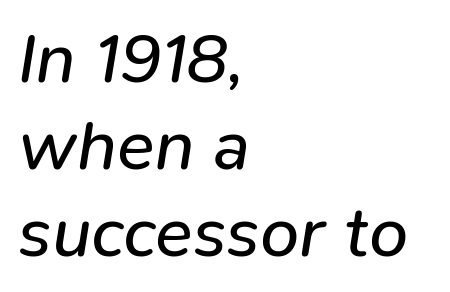
{"italic": "yes", "lean": "right", "slant_degrees": 9, "bold": "no", "weight": "regular", "width": "normal", "stroke_contrast": "low", "x_height": "medium", "monospaced": "no", "underline": "no", "align": "left", "line_spacing_ratio": 1.24, "letter_spacing": "normal", "letter_spacing_em": 0.0, "glyph_px": 70}
